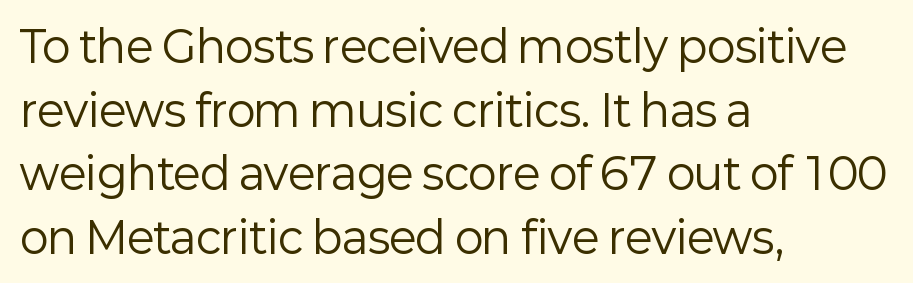
{"serif": "no", "italic": "no", "bold": "no", "weight": "regular", "width": "normal", "stroke_contrast": "low", "x_height": "medium", "monospaced": "no", "underline": "no", "align": "left", "line_spacing": "normal", "line_spacing_ratio": 1.48, "letter_spacing": "normal", "letter_spacing_em": 0.0, "glyph_px": 43}
